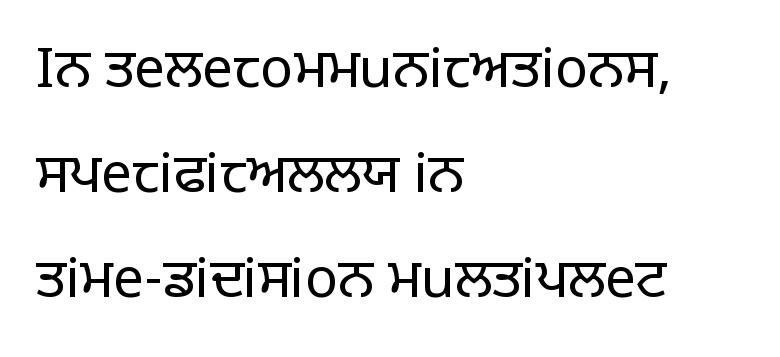
{"serif": "no", "italic": "no", "bold": "no", "weight": "regular", "width": "normal", "stroke_contrast": "low", "x_height": "large", "monospaced": "no", "underline": "no", "align": "left", "line_spacing": "loose", "line_spacing_ratio": 1.91, "letter_spacing": "normal", "letter_spacing_em": 0.0, "glyph_px": 55}
